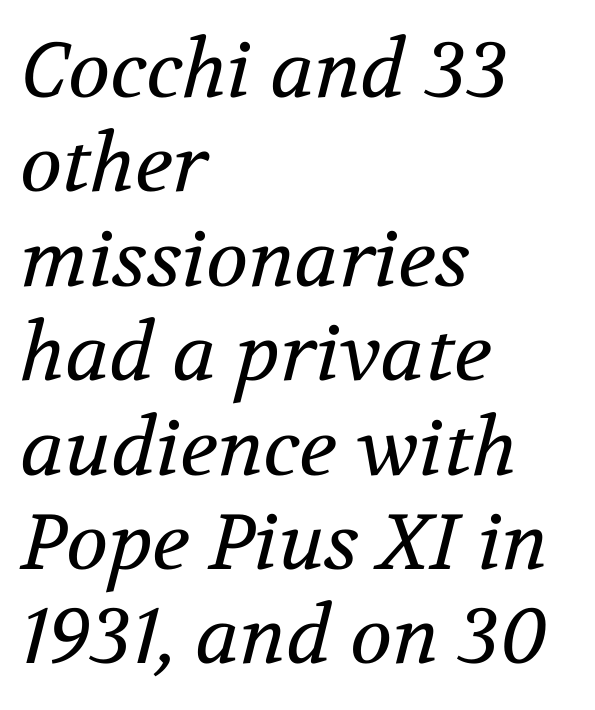
On a weight scale, this lands at 450 or below. The letterforms sit shoulder to shoulder at normal distance. Slant detected: the letters are inclined. Is this a fixed-width face? No — the glyphs have proportional, varying widths. Look at the bottom of the vertical strokes: they flare into serifs here. The lines in this sample share a left origin and differ only in where they stop.
